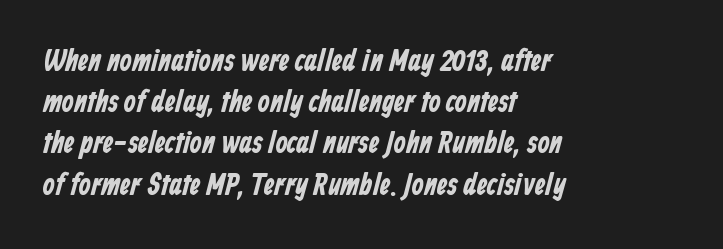
The image shows 31 px bold, condensed sans-serif type; set left-aligned, normal line spacing (1.33x), normal letter spacing, not underlined; low stroke contrast and a medium x-height.
